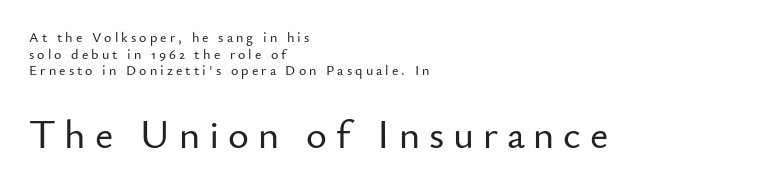
{"serif": "no", "italic": "no", "width": "normal", "stroke_contrast": "low", "x_height": "small", "monospaced": "no", "underline": "no", "align": "left", "line_spacing_ratio": 1.19, "letter_spacing": "wide", "letter_spacing_em": 0.22, "larger_block": "second", "size_ratio": 2.86, "glyph_px": 40}
